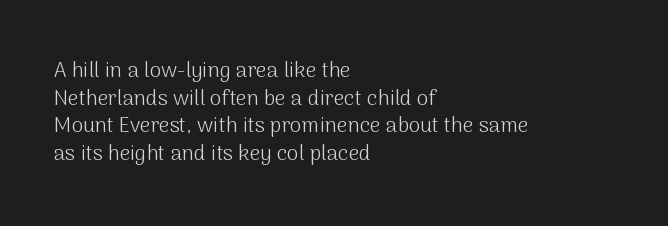
The image shows 21 px text type, upright; set left-aligned, normal line spacing (1.31x), normal letter spacing, not underlined.
